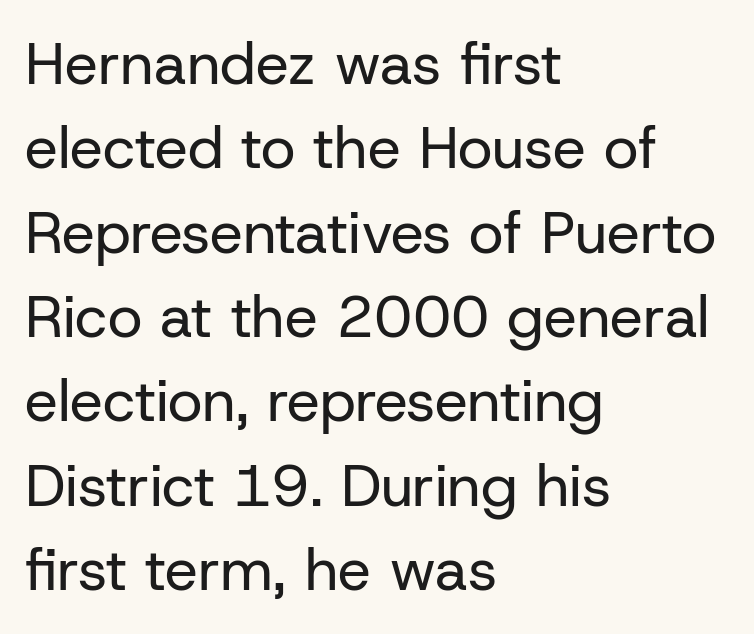
The image shows 59 px regular-weight sans-serif type, upright; set left-aligned, normal line spacing (1.43x), normal letter spacing, not underlined; low stroke contrast and a medium x-height.
